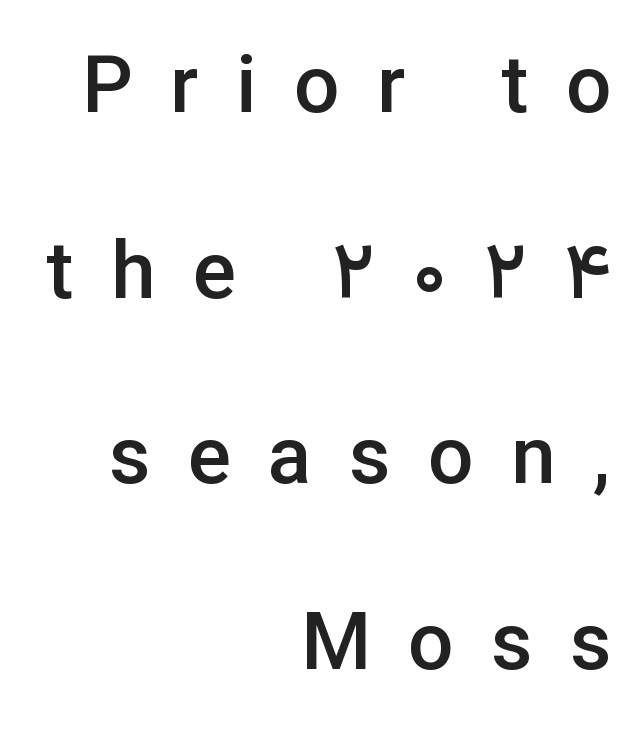
Tracking value appears strongly positive — letters spread wide. As a designer I'd log this as weight 600, semibold. Observe the absence of serifs on each vertical stroke in this sample. Right-aligned paragraph, ragged on the left. Italic? Not at all — the glyphs are vertical. The rendering uses natural spacing where letterforms have individual widths.
